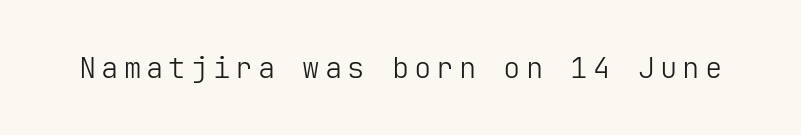
This is roman type, the default non-slanted kind. No feet cap the strokes, marking this as sans-serif type. The characters are drawn with everyday or finer stroke widths. The glyphs are unaccompanied by any horizontal stroke below them.
